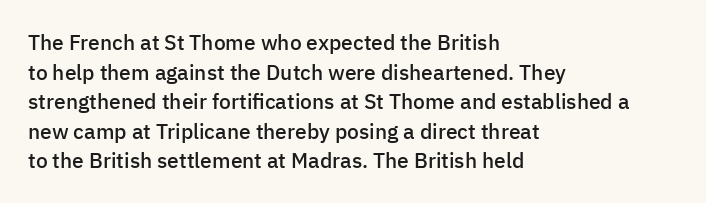
If you measured baseline to baseline, you'd find a middling distance. No italicization has been applied; the sample stays upright. If you drew a ruler down the left edge, every line would touch it. Has an underline been added? It has not. Semibold letterforms, between regular and bold. Here the glyphs are tracked normally, forming tight word shapes.
